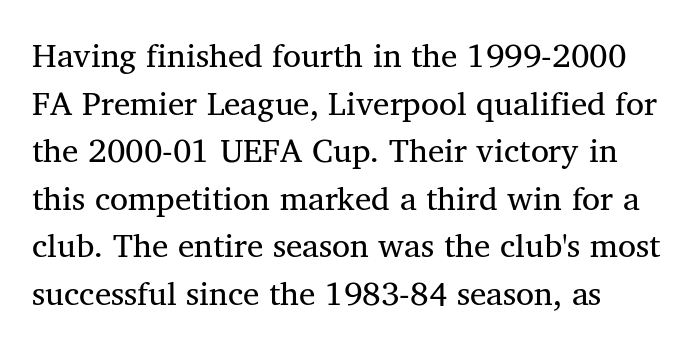
All the whitespace from short lines collects on the right. Old-style or modern, the face here clearly has serifs. The letterforms sit shoulder to shoulder at normal distance. Underlining? Definitely not there. This reads as an unemphasized weight, regular at the heaviest. Notice how the stems are strictly vertical — no italics here.
